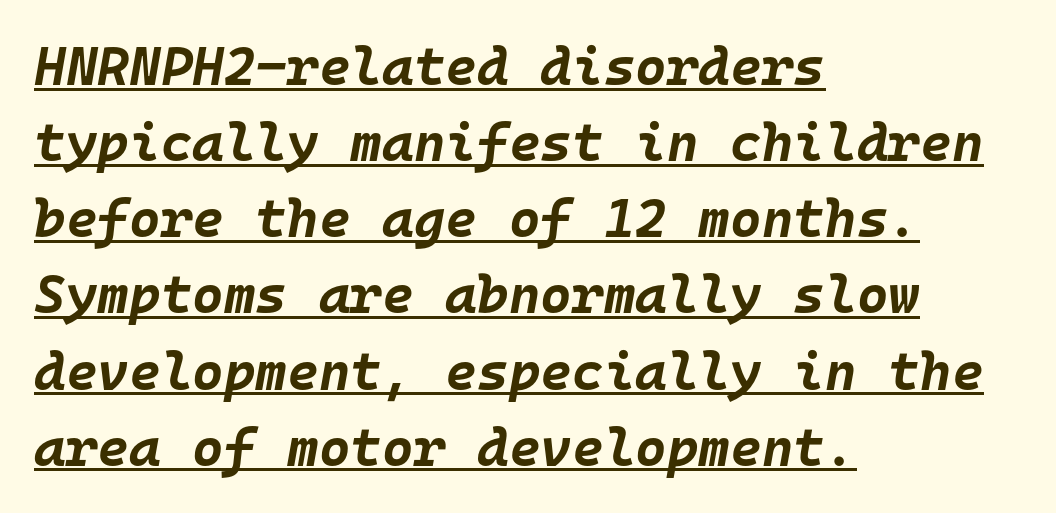
{"italic": "yes", "lean": "right", "slant_degrees": 10, "bold": "yes", "weight": "bold", "width": "normal", "stroke_contrast": "low", "x_height": "large", "monospaced": "yes", "underline": "yes", "align": "left", "line_spacing": "normal", "line_spacing_ratio": 1.41, "letter_spacing": "normal", "letter_spacing_em": 0.0, "glyph_px": 54}
